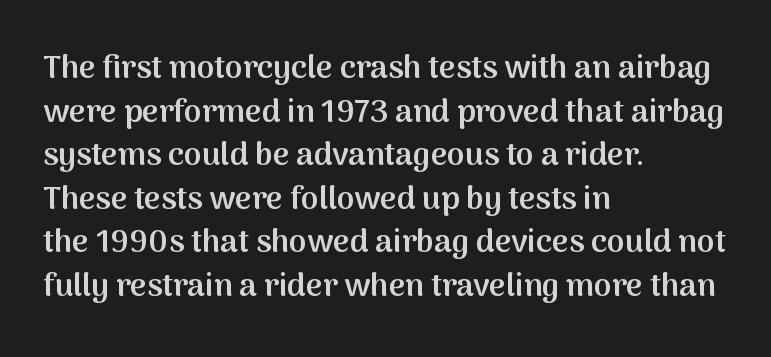
The image shows 32 px semibold sans-serif type, upright; set left-aligned, normal line spacing (1.36x), normal letter spacing, not underlined; medium stroke contrast and a medium x-height.
